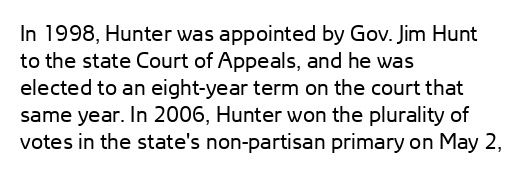
Q: Is the text bold? A: No.
Q: Is the text italic (slanted)? A: No, it is upright.
Q: Is the text underlined? A: No.
Q: How is the paragraph aligned? A: Left-aligned.
Q: Is the spacing between letters normal or unusually wide? A: Normal.
